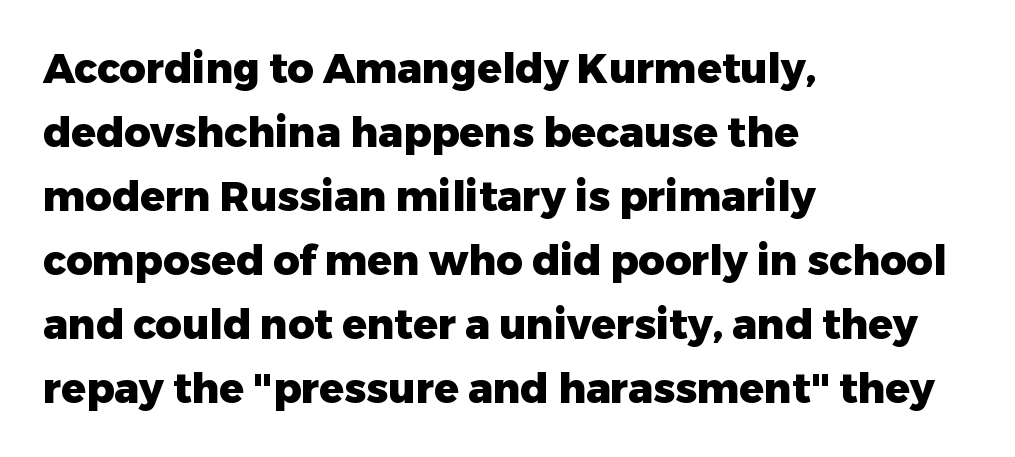
The image shows 41 px heavy sans-serif type, upright; set left-aligned, normal line spacing (1.56x), normal letter spacing, not underlined; low stroke contrast and a medium x-height.
